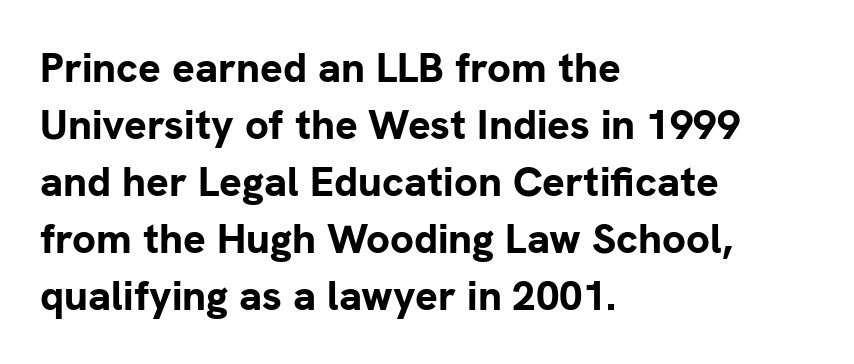
{"serif": "no", "italic": "no", "bold": "yes", "weight": "bold", "width": "normal", "stroke_contrast": "low", "x_height": "medium", "monospaced": "no", "underline": "no", "align": "left", "line_spacing": "normal", "line_spacing_ratio": 1.36, "letter_spacing": "normal", "letter_spacing_em": 0.0, "glyph_px": 42}
